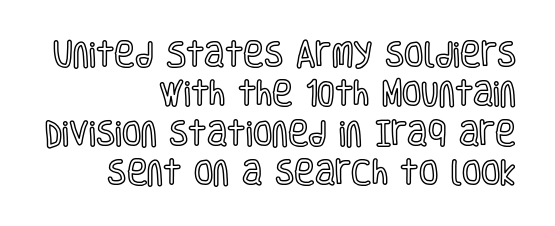
Q: Is the text italic (slanted)? A: No, it is upright.
Q: Is the text underlined? A: No.
Q: How is the paragraph aligned? A: Right-aligned.
Q: Is the spacing between letters normal or unusually wide? A: Normal.
Q: Is the spacing between lines tight, normal or loose? A: Normal.
Q: Width (condensed, normal, or wide)? A: Condensed.
Q: x-height? A: Large.
Q: Monospaced? A: No.
